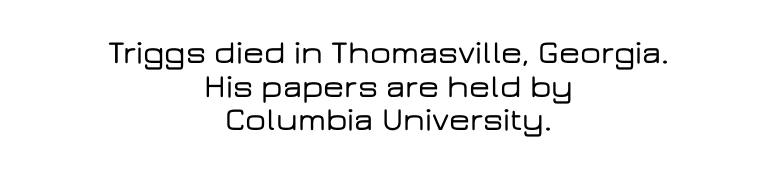
{"serif": "no", "italic": "no", "width": "wide", "stroke_contrast": "low", "x_height": "medium", "monospaced": "no", "underline": "no", "align": "center", "line_spacing": "tight", "line_spacing_ratio": 1.02, "letter_spacing": "normal", "letter_spacing_em": 0.0, "glyph_px": 33}
